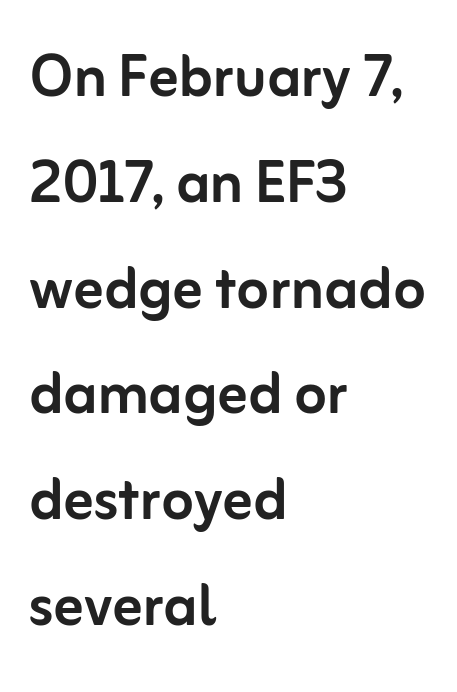
The image shows 74 px sans-serif type, upright; set left-aligned, normal line spacing (1.43x), normal letter spacing, not underlined; low stroke contrast and a medium x-height.
